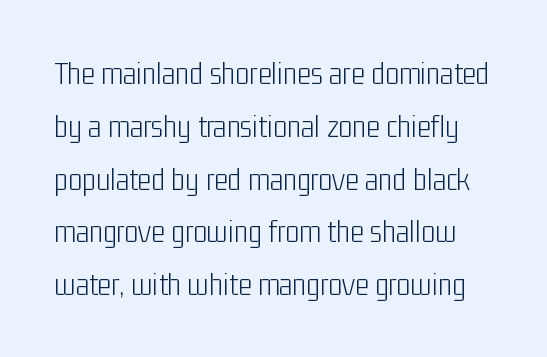
Q: Is the text bold? A: No.
Q: Is the text italic (slanted)? A: No, it is upright.
Q: Is the typeface a serif or a sans-serif typeface? A: Sans-serif.
Q: Is the text underlined? A: No.
Q: Is the spacing between letters normal or unusually wide? A: Normal.
Q: Is the spacing between lines tight, normal or loose? A: Normal.
Q: Width (condensed, normal, or wide)? A: Condensed.
Q: Stroke contrast? A: Low.
Q: x-height? A: Medium.
Q: Monospaced? A: No.
